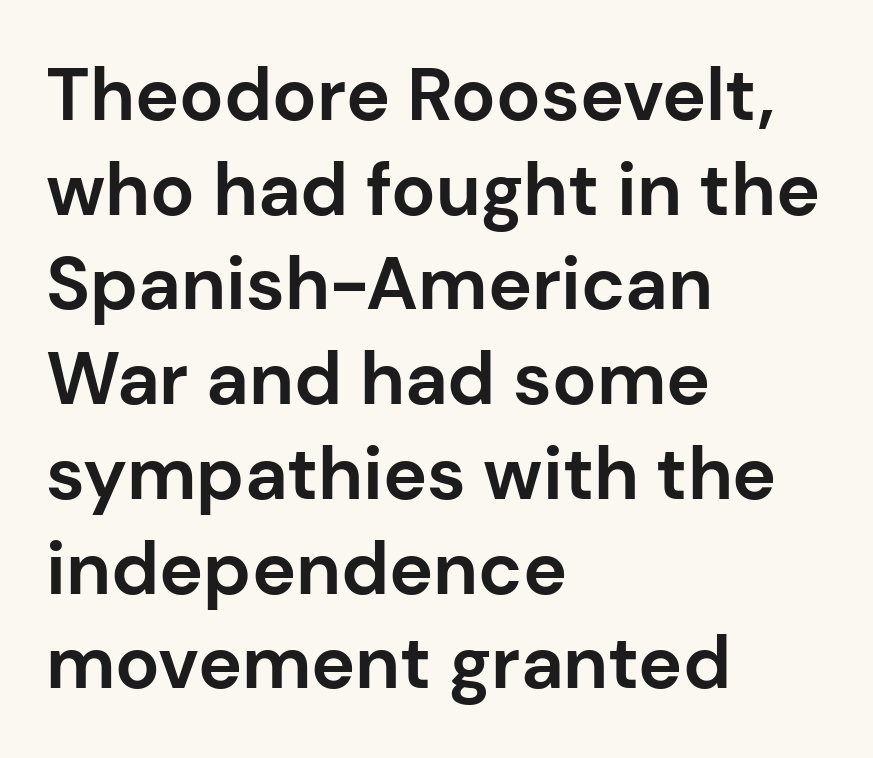
The image shows 74 px bold sans-serif type, upright; set left-aligned, normal line spacing (1.28x), normal letter spacing, not underlined; low stroke contrast and a medium x-height.
